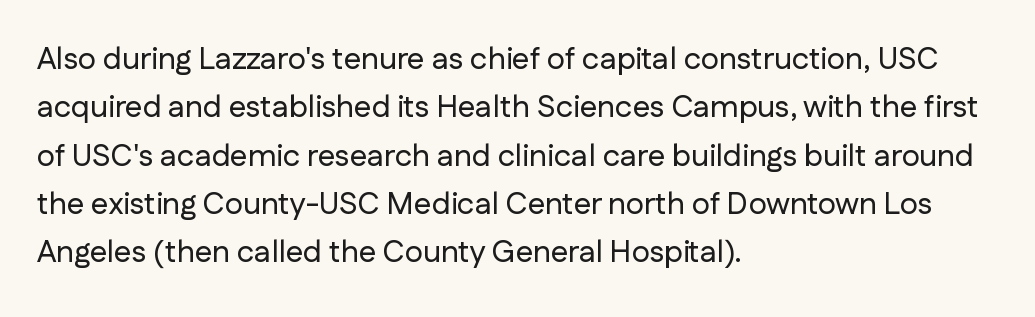
Q: Is the text italic (slanted)? A: No, it is upright.
Q: Is the typeface a serif or a sans-serif typeface? A: Sans-serif.
Q: Is the text underlined? A: No.
Q: How is the paragraph aligned? A: Left-aligned.
Q: Is the spacing between letters normal or unusually wide? A: Normal.
Q: Is the spacing between lines tight, normal or loose? A: Normal.
Q: Width (condensed, normal, or wide)? A: Normal.
Q: Stroke contrast? A: Low.
Q: x-height? A: Medium.
Q: Monospaced? A: No.
